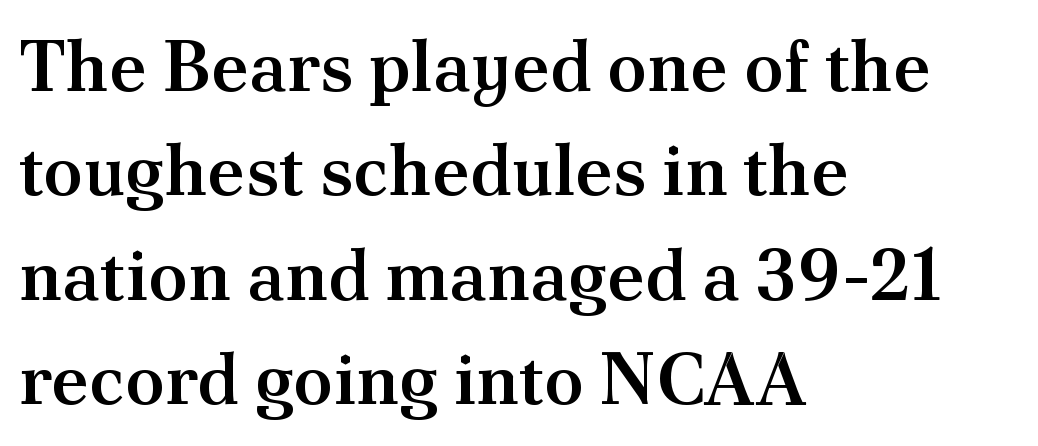
Descender tails drop into unmarked territory. The characters display serif detailing at their extremities. Tracking value appears to be zero — textbook default spacing. You could not count columns in this text — the font is proportionally spaced. If you drew a ruler down the left edge, every line would touch it. Is there any slant? The stems are plumb.
